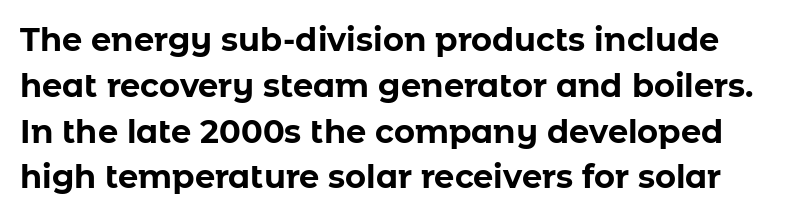
Q: Is the text bold? A: Yes.
Q: Is the text italic (slanted)? A: No, it is upright.
Q: Is the typeface a serif or a sans-serif typeface? A: Sans-serif.
Q: Is the text underlined? A: No.
Q: Is the spacing between letters normal or unusually wide? A: Normal.
Q: Is the spacing between lines tight, normal or loose? A: Normal.
Q: Width (condensed, normal, or wide)? A: Normal.
Q: Stroke contrast? A: Low.
Q: x-height? A: Medium.
Q: Monospaced? A: No.
